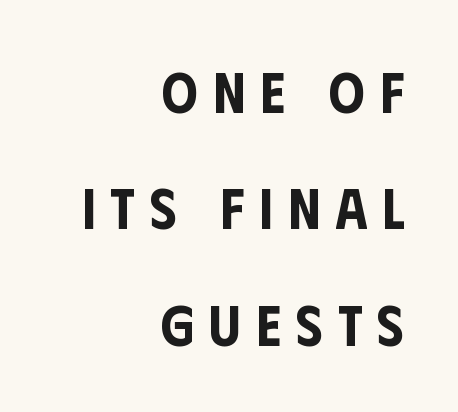
Q: Is the text italic (slanted)? A: No, it is upright.
Q: Is the typeface a serif or a sans-serif typeface? A: Sans-serif.
Q: Is the text underlined? A: No.
Q: How is the paragraph aligned? A: Right-aligned.
Q: Is the spacing between letters normal or unusually wide? A: Unusually wide.
Q: Is the spacing between lines tight, normal or loose? A: Loose.
Q: Width (condensed, normal, or wide)? A: Condensed.
Q: Stroke contrast? A: Low.
Q: x-height? A: Large.
Q: Monospaced? A: No.
